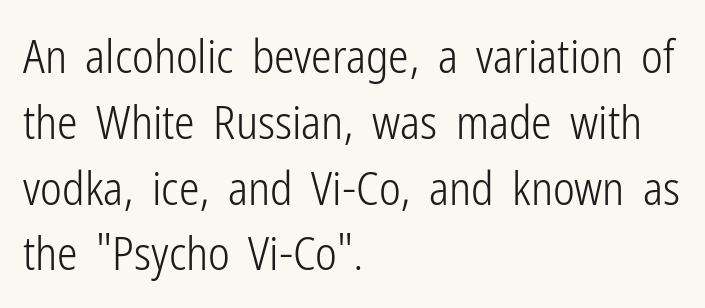
A student would call this left alignment; a typographer would say flush left, rag right. Rows of type keep a routine distance in the vertical direction. Lines of text with bare space underneath. Is this a heavy cut? Hardly; it is regular or lighter.
